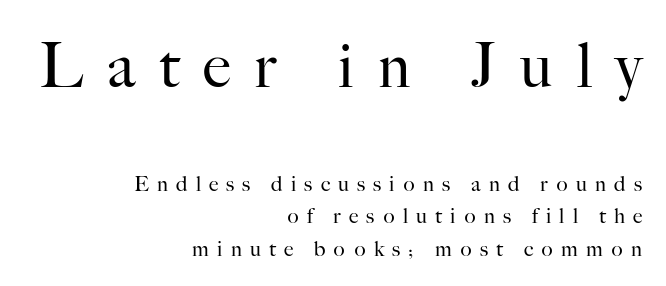
Q: Is the text bold? A: No.
Q: Is the text italic (slanted)? A: No, it is upright.
Q: Is the typeface a serif or a sans-serif typeface? A: Serif.
Q: Is the text underlined? A: No.
Q: How is the paragraph aligned? A: Right-aligned.
Q: Is the spacing between letters normal or unusually wide? A: Unusually wide.
Q: Is the spacing between lines tight, normal or loose? A: Normal.
Q: Which block of text is set in a larger size, the first (top) or the second (bottom)? A: The first (top) one.
Q: Width (condensed, normal, or wide)? A: Normal.
Q: Stroke contrast? A: High.
Q: x-height? A: Small.
Q: Monospaced? A: No.
